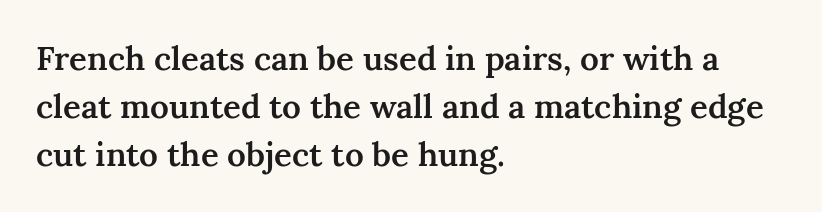
Q: Is the text bold? A: Semi-bold.
Q: Is the text italic (slanted)? A: No, it is upright.
Q: Is the typeface a serif or a sans-serif typeface? A: Serif.
Q: Is the text underlined? A: No.
Q: How is the paragraph aligned? A: Left-aligned.
Q: Is the spacing between letters normal or unusually wide? A: Normal.
Q: Is the spacing between lines tight, normal or loose? A: Normal.
Q: Width (condensed, normal, or wide)? A: Normal.
Q: Stroke contrast? A: Medium.
Q: x-height? A: Medium.
Q: Monospaced? A: No.
